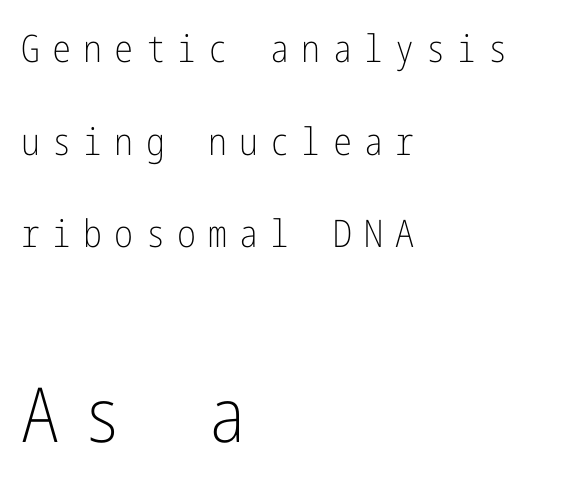
{"serif": "no", "italic": "no", "bold": "no", "weight": "light", "width": "condensed", "stroke_contrast": "low", "x_height": "medium", "underline": "no", "align": "left", "line_spacing": "loose", "line_spacing_ratio": 2.44, "letter_spacing": "wide", "letter_spacing_em": 0.32, "larger_block": "second", "size_ratio": 2.0, "glyph_px": 76}
